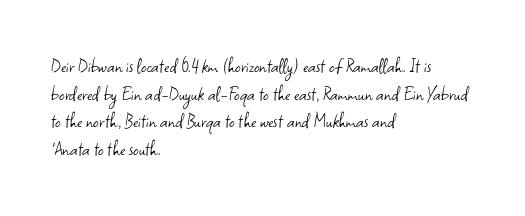
The image shows 22 px text type; set left-aligned, normal line spacing (1.26x), normal letter spacing, not underlined.
